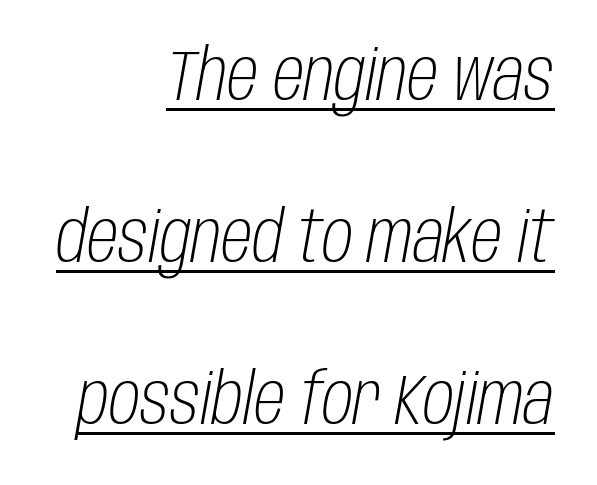
Q: Is the text bold? A: No.
Q: Is the text italic (slanted)? A: Yes, it leans right by about 10 degrees.
Q: Is the text underlined? A: Yes.
Q: How is the paragraph aligned? A: Right-aligned.
Q: Is the spacing between letters normal or unusually wide? A: Normal.
Q: Is the spacing between lines tight, normal or loose? A: Loose.
Q: Width (condensed, normal, or wide)? A: Condensed.
Q: Stroke contrast? A: Low.
Q: x-height? A: Large.
Q: Monospaced? A: No.
